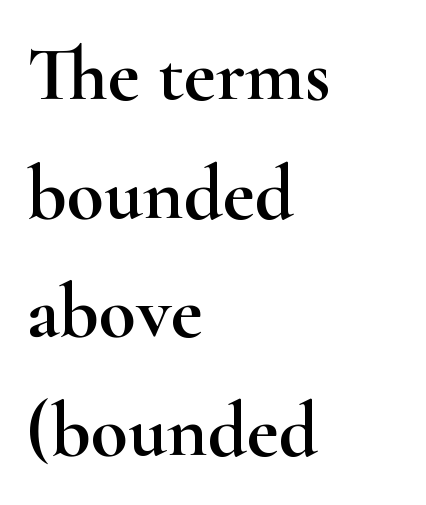
The image shows 77 px wide serif type, upright; set left-aligned, normal line spacing (1.54x), normal letter spacing, not underlined; high stroke contrast and a small x-height.
